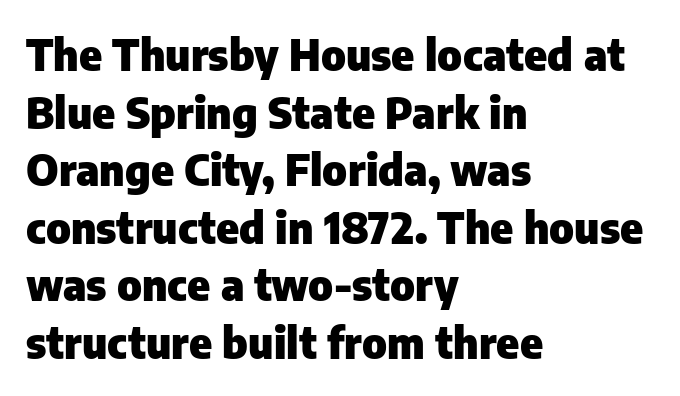
Look at the stroke-to-counter ratio: heavy, a bold. The lines sit at an ordinary, default distance from one another. Rendered with straight, roman letterforms. Standard letterfit; no display-style spreading of the glyphs. Descenders are the only things crossing below the line. The passage is arranged the way most books set body copy — flush left.
